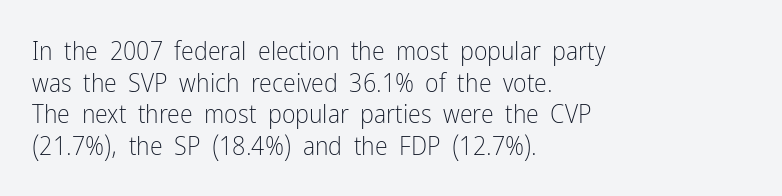
Q: Is the text bold? A: No.
Q: Is the text italic (slanted)? A: No, it is upright.
Q: Is the text underlined? A: No.
Q: How is the paragraph aligned? A: Left-aligned.
Q: Is the spacing between letters normal or unusually wide? A: Normal.
